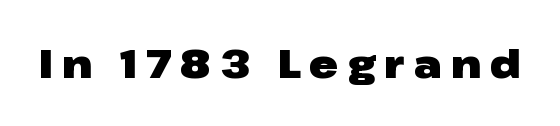
The rendering inserts visible extra space after every character. Grotesque or geometric, the face here clearly has no serifs. Vertical strokes here are truly vertical. Spacing verdict: proportional, widths tailored to each character.
